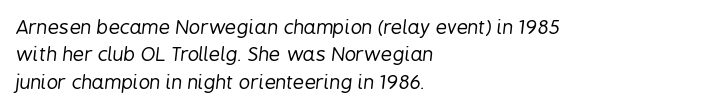
Inter-character spacing is left at the font's built-in metrics. Evenly set lines give the paragraph a standard silhouette. The face looks like a standard text weight, possibly lighter. The axis of the letterforms is tilted away from vertical. These lines stack with their left ends in a neat column.
